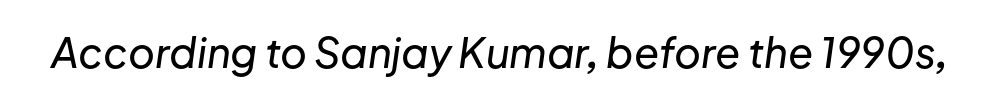
{"italic": "yes", "lean": "right", "slant_degrees": 8, "width": "normal", "stroke_contrast": "low", "x_height": "medium", "monospaced": "no", "underline": "no", "letter_spacing": "normal", "letter_spacing_em": 0.0, "glyph_px": 41}
